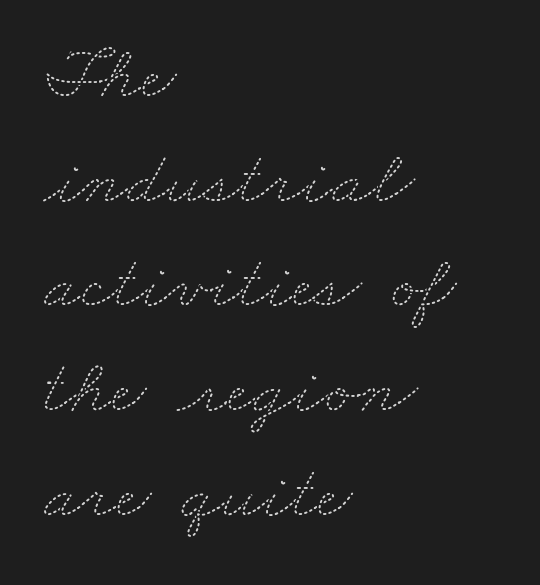
The image shows 77 px thin, wide type; set left-aligned, normal line spacing (1.36x), normal letter spacing, not underlined; medium stroke contrast and a small x-height.
